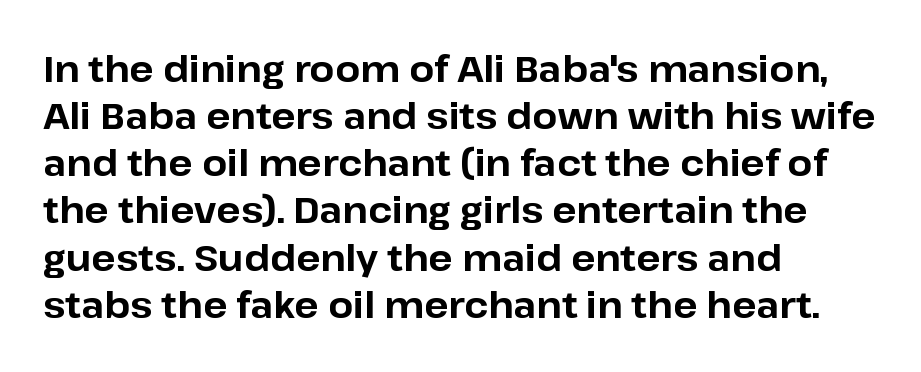
{"serif": "no", "italic": "no", "bold": "yes", "weight": "bold", "width": "normal", "stroke_contrast": "low", "x_height": "medium", "monospaced": "no", "underline": "no", "align": "left", "line_spacing": "normal", "line_spacing_ratio": 1.31, "letter_spacing": "normal", "letter_spacing_em": 0.0, "glyph_px": 36}
